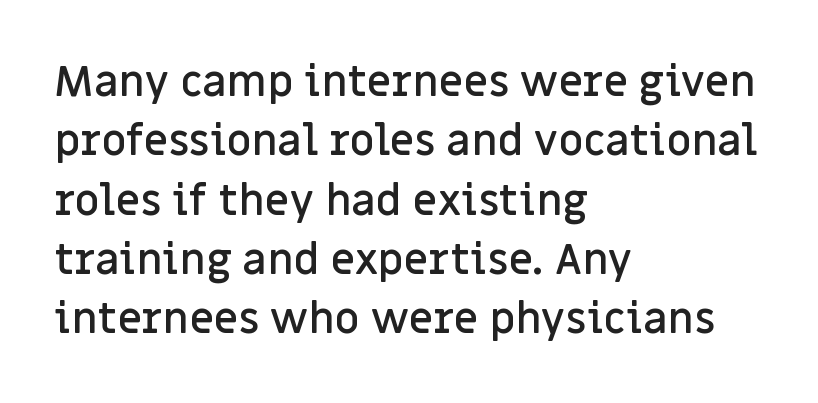
Caption: multi-line text, flush left, ragged right. Students, this is semibold: more ink than regular, less than bold. This rendering leaves character spacing at its baseline value. In terms of leading, this rendering sits right in the middle. Lines of text with bare space underneath.
